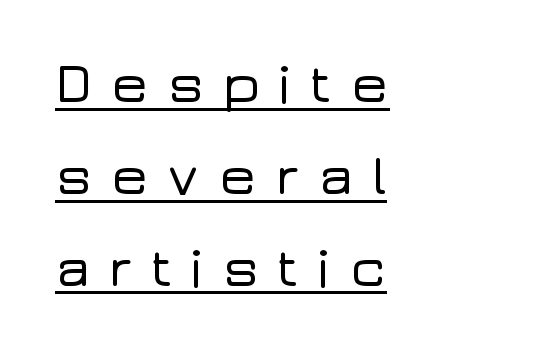
The vertical gap from one line to the next is medium. Alignment: flush left. Characters remain perfectly vertical along every line. The face used here is a sans, in the tradition of grotesques and geometrics. The line texture is sparse and dotted thanks to wide tracking. You could not count columns in this text — the font is proportionally spaced.
